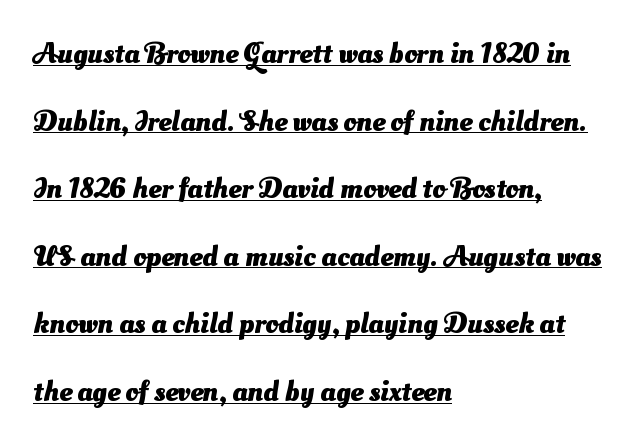
The image shows 29 px heavy sans-serif type; set left-aligned, loose line spacing (2.33x), normal letter spacing, underlined; medium stroke contrast and a small x-height.
